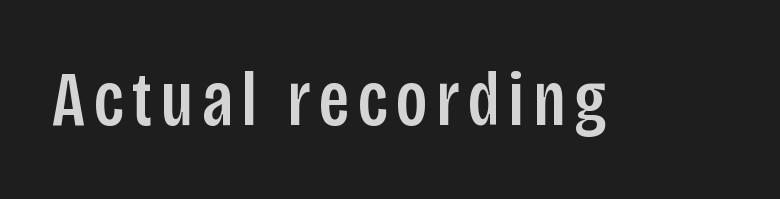
{"serif": "no", "italic": "no", "width": "condensed", "stroke_contrast": "low", "x_height": "large", "monospaced": "no", "underline": "no", "glyph_px": 78}
